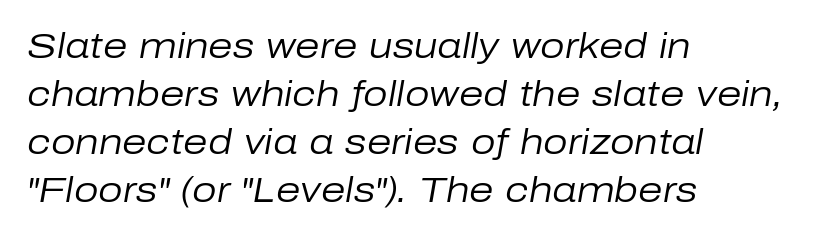
Caption: multi-line text, flush left, ragged right. You could call the tracking neutral — neither tight nor loose. This is oblique type, the kind used for emphasis or titles. The vertical gap from one line to the next is medium.
